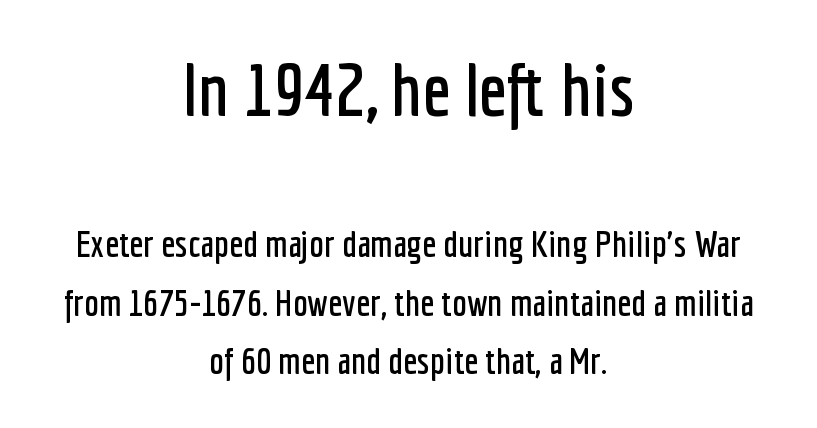
Q: Is the text italic (slanted)? A: No, it is upright.
Q: Is the typeface a serif or a sans-serif typeface? A: Sans-serif.
Q: Is the text underlined? A: No.
Q: How is the paragraph aligned? A: Centered.
Q: Is the spacing between letters normal or unusually wide? A: Normal.
Q: Is the spacing between lines tight, normal or loose? A: Normal.
Q: Which block of text is set in a larger size, the first (top) or the second (bottom)? A: The first (top) one.
Q: Width (condensed, normal, or wide)? A: Condensed.
Q: Stroke contrast? A: Low.
Q: x-height? A: Medium.
Q: Monospaced? A: No.
